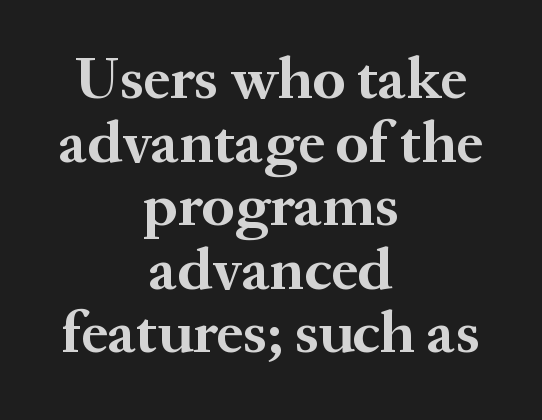
Q: Is the text bold? A: Yes.
Q: Is the text italic (slanted)? A: No, it is upright.
Q: Is the typeface a serif or a sans-serif typeface? A: Serif.
Q: Is the text underlined? A: No.
Q: How is the paragraph aligned? A: Centered.
Q: Is the spacing between letters normal or unusually wide? A: Normal.
Q: Is the spacing between lines tight, normal or loose? A: Tight.
Q: Width (condensed, normal, or wide)? A: Normal.
Q: Stroke contrast? A: Medium.
Q: x-height? A: Medium.
Q: Monospaced? A: No.
